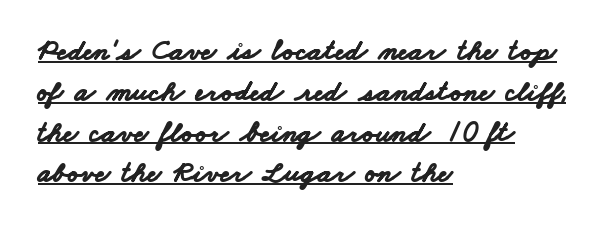
The vertical gap from one line to the next is medium. There is no visible air inserted between adjacent glyphs. Short and long lines alike share a common starting point at left. Here the designer chose a conventional face with non-uniform glyph widths.
